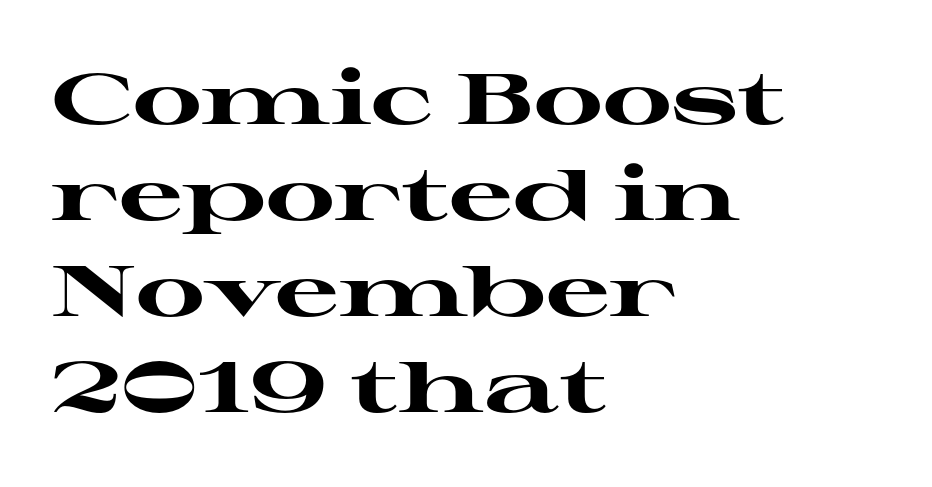
The image shows 71 px heavy, wide serif type, upright; set left-aligned, normal line spacing (1.35x), normal letter spacing, not underlined; high stroke contrast and a medium x-height.
